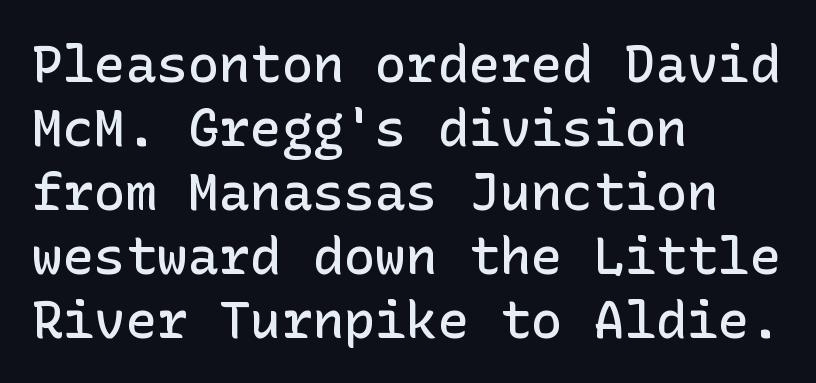
{"serif": "no", "italic": "no", "bold": "semi", "weight": "semibold", "width": "normal", "stroke_contrast": "low", "x_height": "medium", "underline": "no", "align": "left", "line_spacing_ratio": 1.23, "letter_spacing": "normal", "letter_spacing_em": 0.0, "glyph_px": 52}
